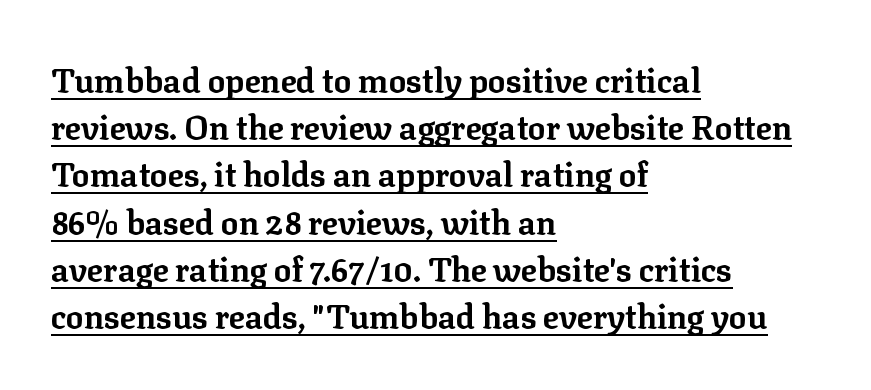
{"serif": "yes", "italic": "no", "bold": "yes", "weight": "bold", "width": "normal", "stroke_contrast": "low", "x_height": "medium", "monospaced": "no", "underline": "yes", "align": "left", "line_spacing": "normal", "line_spacing_ratio": 1.43, "letter_spacing": "normal", "letter_spacing_em": 0.0, "glyph_px": 33}
